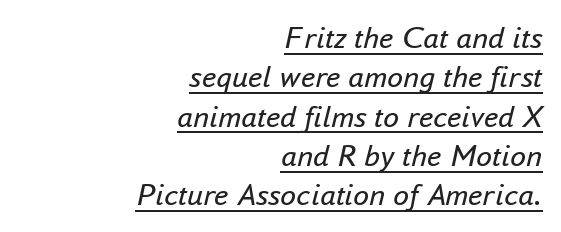
Q: Is the text bold? A: No.
Q: Is the text italic (slanted)? A: Yes, it leans right by about 16 degrees.
Q: Is the text underlined? A: Yes.
Q: How is the paragraph aligned? A: Right-aligned.
Q: Is the spacing between letters normal or unusually wide? A: Normal.
Q: Width (condensed, normal, or wide)? A: Normal.
Q: Stroke contrast? A: Low.
Q: x-height? A: Small.
Q: Monospaced? A: No.
